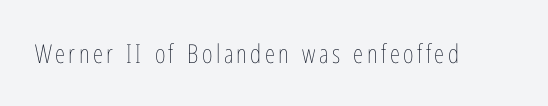
Q: Is the text bold? A: No.
Q: Is the text italic (slanted)? A: No, it is upright.
Q: Is the text underlined? A: No.
